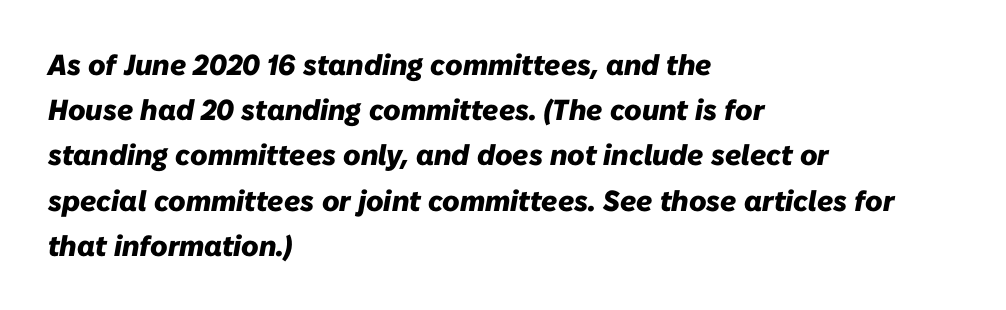
Q: Is the text bold? A: Yes.
Q: Is the text italic (slanted)? A: Yes, it leans right by about 10 degrees.
Q: Is the text underlined? A: No.
Q: How is the paragraph aligned? A: Left-aligned.
Q: Is the spacing between letters normal or unusually wide? A: Normal.
Q: Is the spacing between lines tight, normal or loose? A: Normal.
Q: Width (condensed, normal, or wide)? A: Normal.
Q: Stroke contrast? A: Low.
Q: x-height? A: Medium.
Q: Monospaced? A: No.
